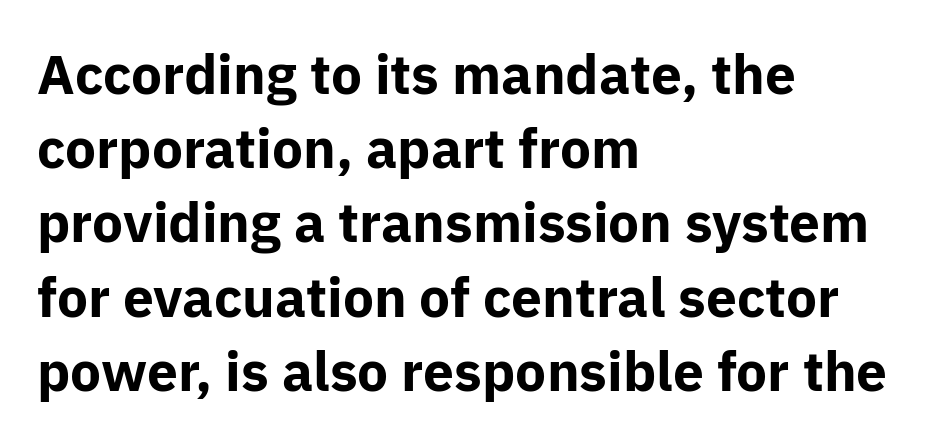
{"serif": "no", "italic": "no", "bold": "yes", "weight": "bold", "width": "normal", "stroke_contrast": "low", "x_height": "medium", "monospaced": "no", "underline": "no", "align": "left", "line_spacing": "normal", "line_spacing_ratio": 1.35, "letter_spacing": "normal", "letter_spacing_em": 0.0, "glyph_px": 55}
